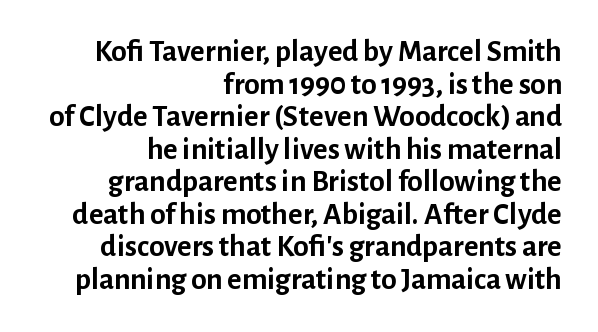
Q: Is the text bold? A: Yes.
Q: Is the text italic (slanted)? A: No, it is upright.
Q: Is the typeface a serif or a sans-serif typeface? A: Sans-serif.
Q: Is the text underlined? A: No.
Q: How is the paragraph aligned? A: Right-aligned.
Q: Is the spacing between letters normal or unusually wide? A: Normal.
Q: Is the spacing between lines tight, normal or loose? A: Tight.
Q: Width (condensed, normal, or wide)? A: Normal.
Q: Stroke contrast? A: Low.
Q: x-height? A: Medium.
Q: Monospaced? A: No.
